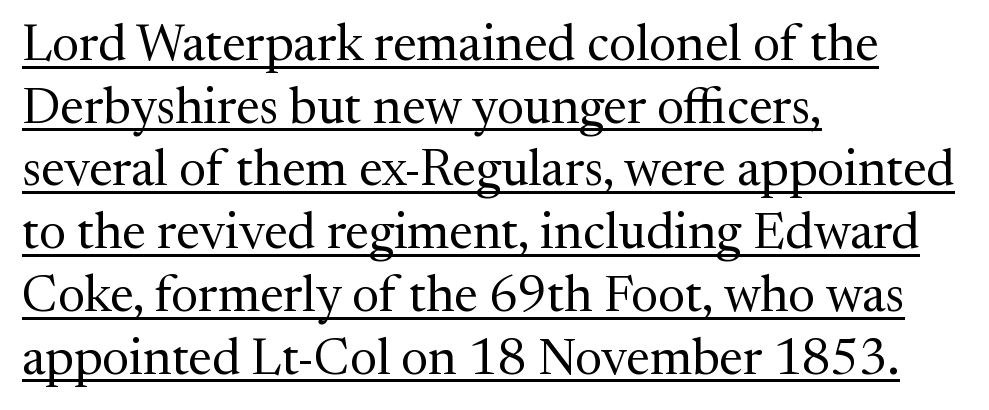
Q: Is the text bold? A: No.
Q: Is the text italic (slanted)? A: No, it is upright.
Q: Is the typeface a serif or a sans-serif typeface? A: Serif.
Q: Is the text underlined? A: Yes.
Q: How is the paragraph aligned? A: Left-aligned.
Q: Is the spacing between letters normal or unusually wide? A: Normal.
Q: Width (condensed, normal, or wide)? A: Normal.
Q: Stroke contrast? A: Medium.
Q: x-height? A: Medium.
Q: Monospaced? A: No.
